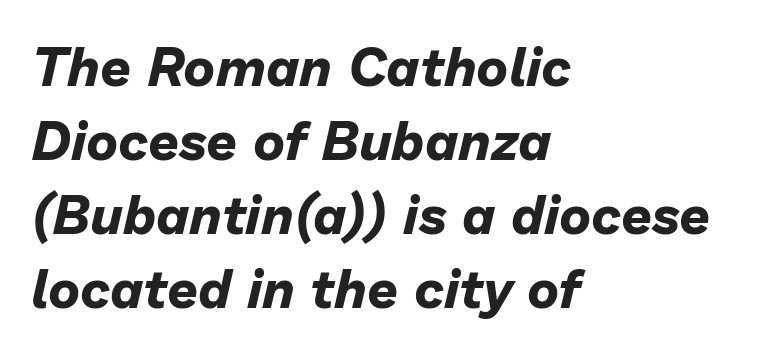
The image shows 54 px bold type, italic (leaning right); set left-aligned, normal line spacing (1.37x), normal letter spacing, not underlined; low stroke contrast and a medium x-height.
